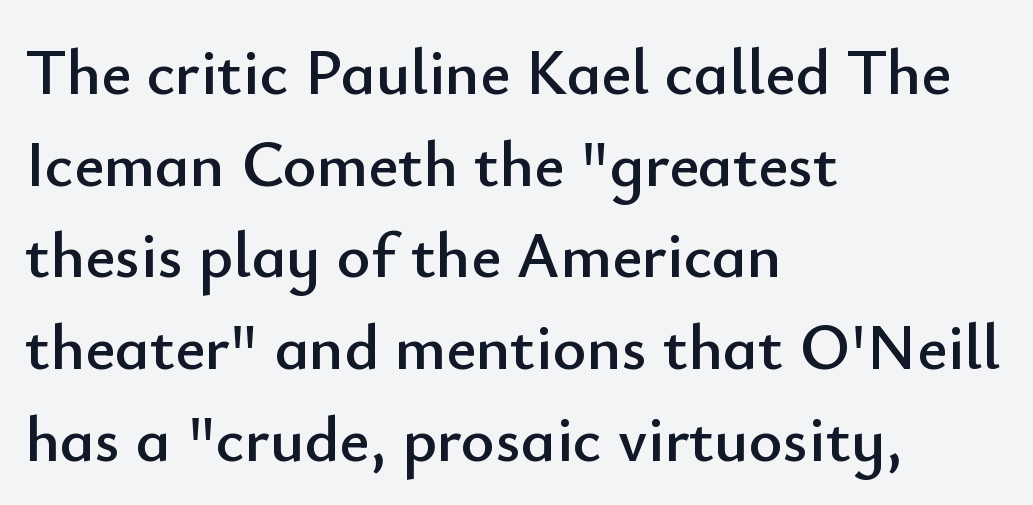
Varying glyph widths throughout — classic text-font behaviour. The line-height multiplier appears to be the usual default. Stroke terminals: plain, sans-serif. In CSS terms this would be text-align: left. The space beneath each line is pristine and unruled.
